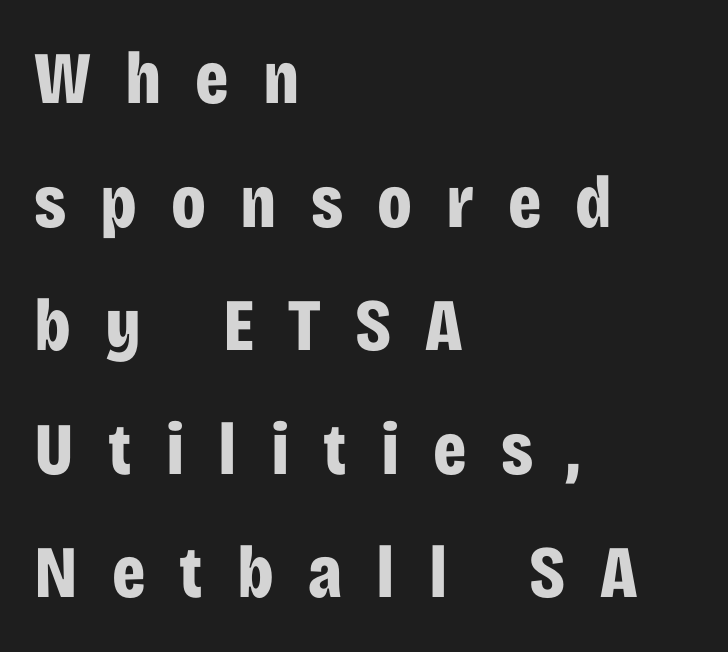
The image shows 74 px bold, condensed sans-serif type, upright; set left-aligned, normal line spacing (1.67x), unusually wide letter spacing (+0.46 em), not underlined; low stroke contrast and a large x-height.
